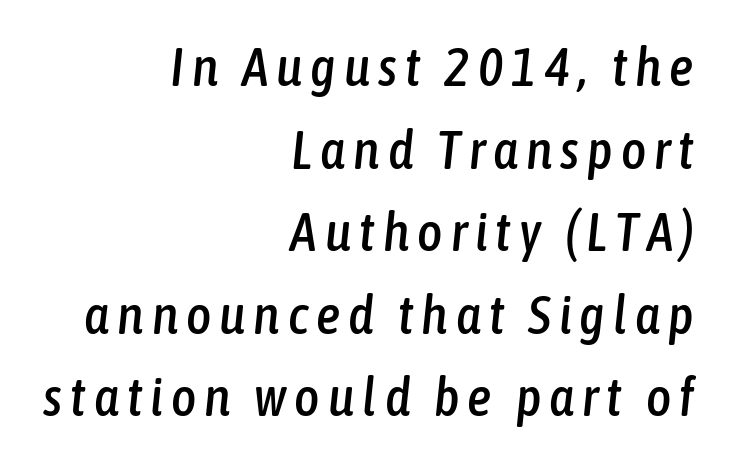
{"italic": "yes", "lean": "right", "slant_degrees": 6, "width": "condensed", "stroke_contrast": "low", "x_height": "medium", "monospaced": "no", "underline": "no", "align": "right", "line_spacing": "normal", "line_spacing_ratio": 1.53, "glyph_px": 54}
